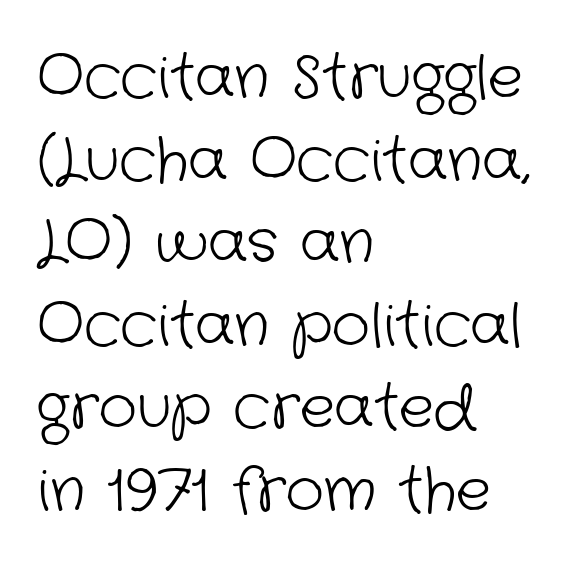
{"serif": "no", "bold": "no", "weight": "light", "width": "normal", "stroke_contrast": "low", "x_height": "medium", "monospaced": "no", "underline": "no", "align": "left", "line_spacing": "normal", "line_spacing_ratio": 1.4, "letter_spacing": "normal", "letter_spacing_em": 0.0, "glyph_px": 59}
